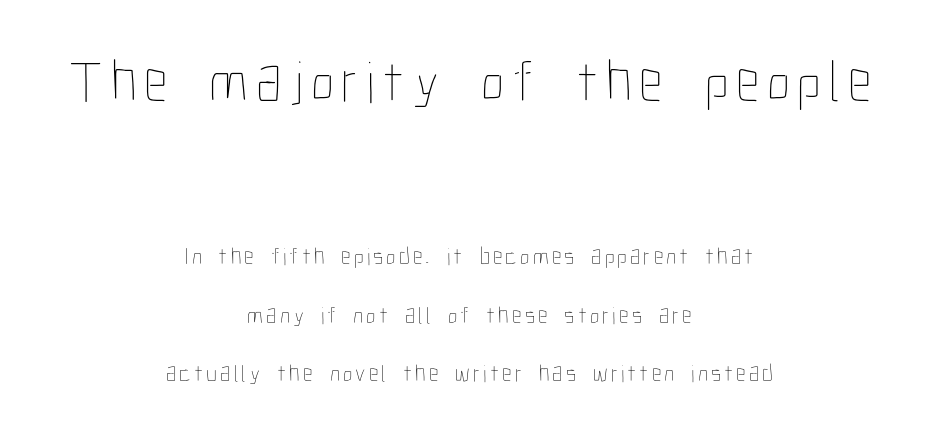
Ink coverage per letter is moderate at most. You could not count columns in this text — the font is proportionally spaced. Posture: vertical. Students, observe: this is what heavily led, spacious text looks like. The typesetter chose a symmetrical, centered arrangement here. Between these two stacked blocks, the higher one wins on size.
